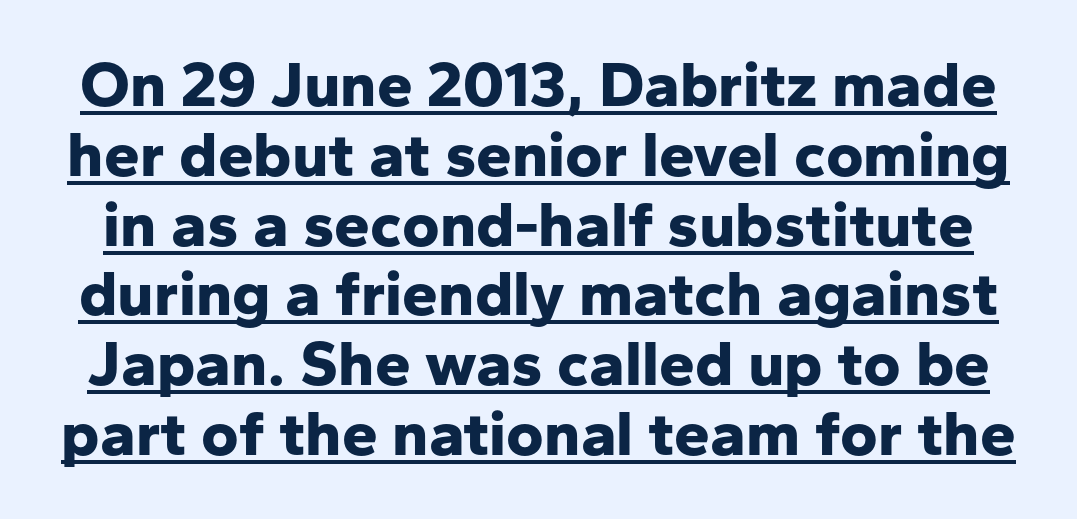
The image shows 64 px bold sans-serif type, upright; set tight line spacing (1.09x), normal letter spacing, underlined; low stroke contrast and a medium x-height.
